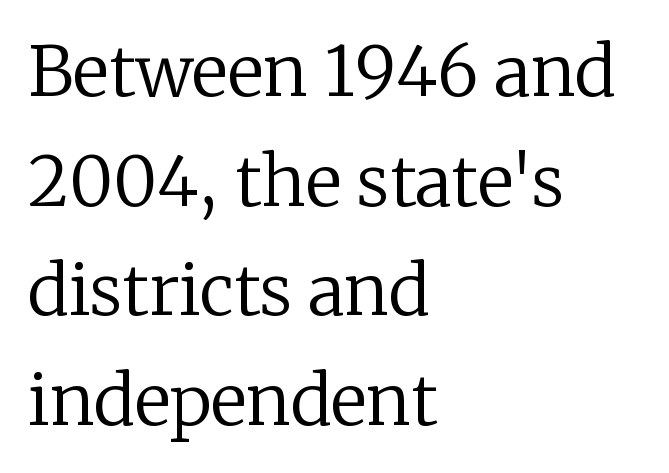
{"serif": "yes", "italic": "no", "bold": "no", "weight": "regular", "width": "normal", "stroke_contrast": "low", "x_height": "medium", "monospaced": "no", "underline": "no", "align": "left", "line_spacing": "normal", "line_spacing_ratio": 1.59, "letter_spacing": "normal", "letter_spacing_em": 0.0, "glyph_px": 69}
